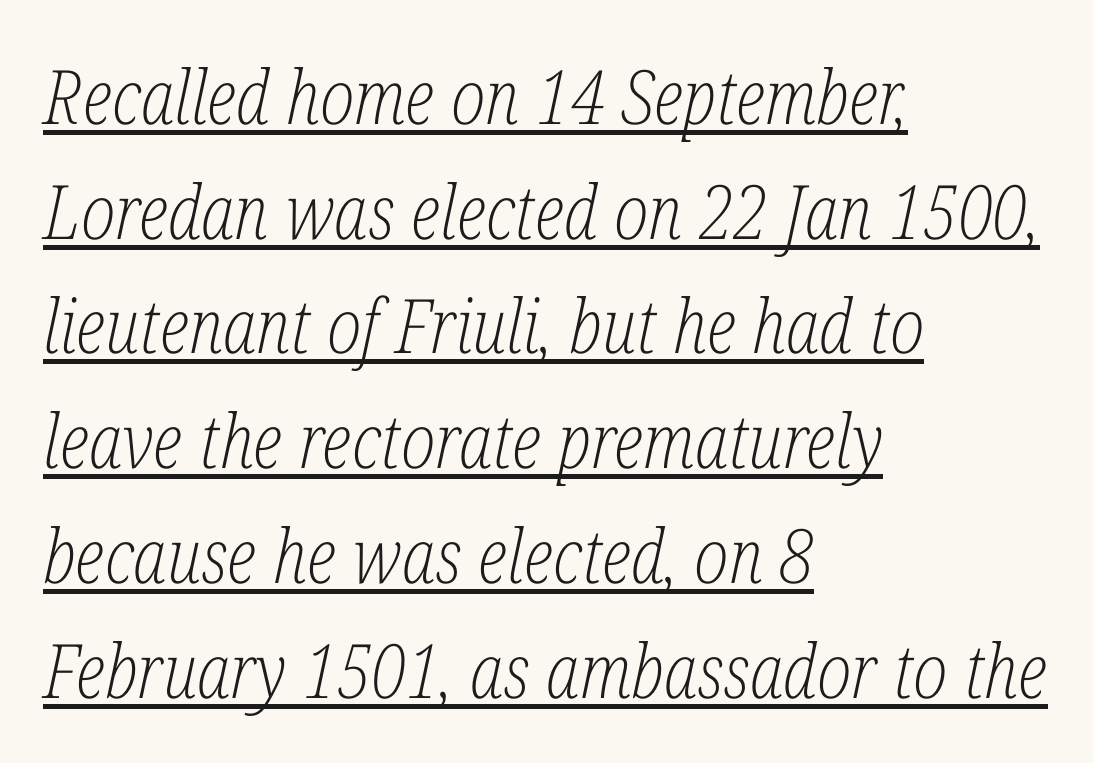
Q: Is the text bold? A: No.
Q: Is the text italic (slanted)? A: Yes, it leans right by about 12 degrees.
Q: Is the typeface a serif or a sans-serif typeface? A: Serif.
Q: Is the text underlined? A: Yes.
Q: How is the paragraph aligned? A: Left-aligned.
Q: Is the spacing between letters normal or unusually wide? A: Normal.
Q: Is the spacing between lines tight, normal or loose? A: Normal.
Q: Width (condensed, normal, or wide)? A: Condensed.
Q: Stroke contrast? A: Low.
Q: x-height? A: Medium.
Q: Monospaced? A: No.
